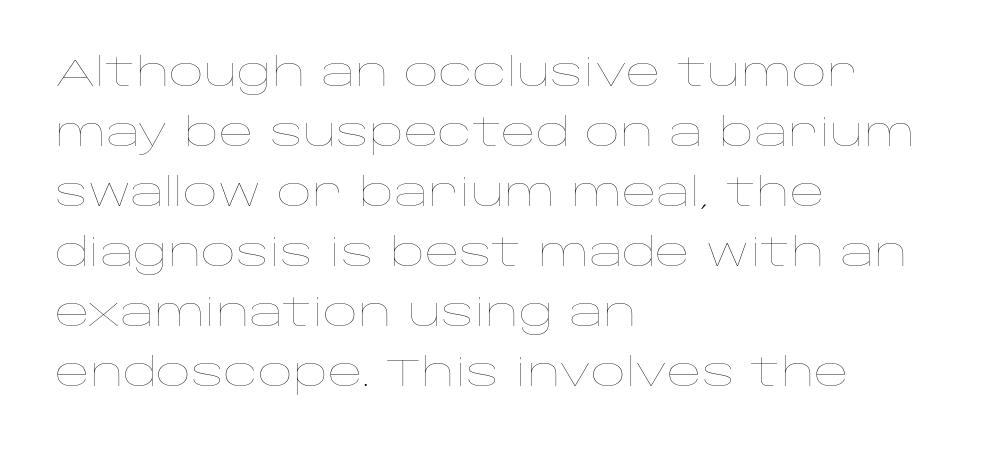
{"italic": "no", "bold": "no", "weight": "thin", "width": "wide", "stroke_contrast": "low", "x_height": "large", "monospaced": "no", "underline": "no", "align": "left", "line_spacing": "normal", "line_spacing_ratio": 1.58, "letter_spacing": "normal", "letter_spacing_em": 0.0, "glyph_px": 38}
